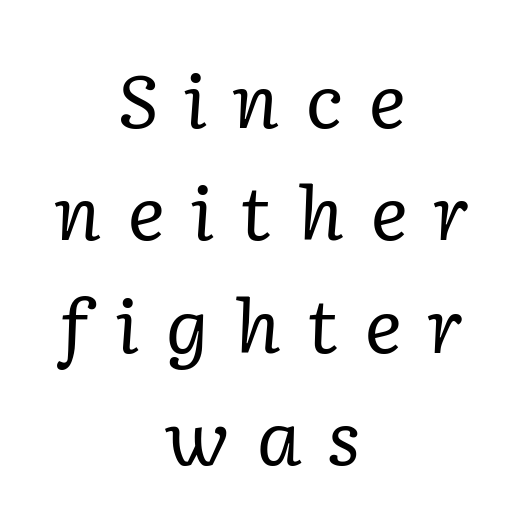
The image shows 73 px regular-weight serif type, italic (leaning right); set centered, normal line spacing (1.54x), unusually wide letter spacing (+0.34 em), not underlined; low stroke contrast and a medium x-height.
